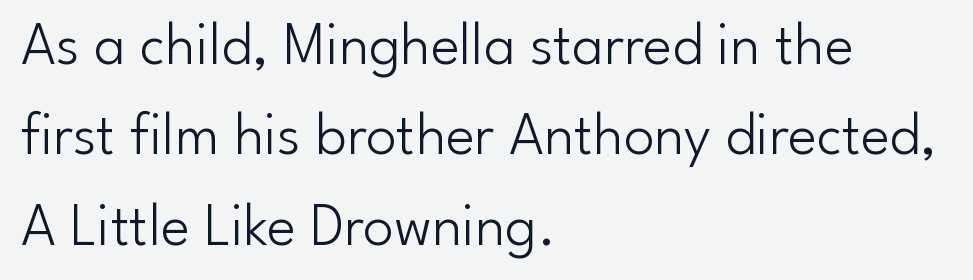
{"serif": "no", "italic": "no", "bold": "no", "weight": "light", "width": "normal", "stroke_contrast": "low", "x_height": "small", "monospaced": "no", "underline": "no", "align": "left", "line_spacing": "normal", "line_spacing_ratio": 1.48, "letter_spacing": "normal", "letter_spacing_em": 0.0, "glyph_px": 61}
